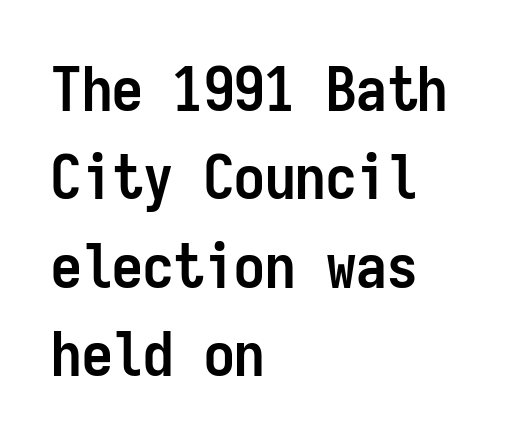
{"serif": "no", "italic": "no", "bold": "yes", "weight": "semibold", "width": "condensed", "stroke_contrast": "low", "x_height": "medium", "monospaced": "yes", "underline": "no", "align": "left", "line_spacing": "normal", "line_spacing_ratio": 1.45, "letter_spacing": "normal", "letter_spacing_em": 0.0, "glyph_px": 61}
